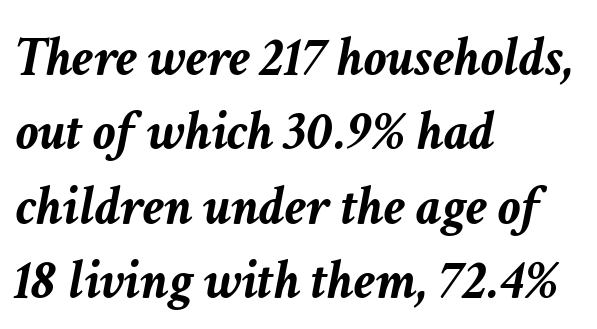
Q: Is the text bold? A: Yes.
Q: Is the text italic (slanted)? A: Yes, it leans right by about 11 degrees.
Q: Is the text underlined? A: No.
Q: How is the paragraph aligned? A: Left-aligned.
Q: Is the spacing between letters normal or unusually wide? A: Normal.
Q: Is the spacing between lines tight, normal or loose? A: Normal.
Q: Width (condensed, normal, or wide)? A: Normal.
Q: Stroke contrast? A: Low.
Q: x-height? A: Medium.
Q: Monospaced? A: No.
